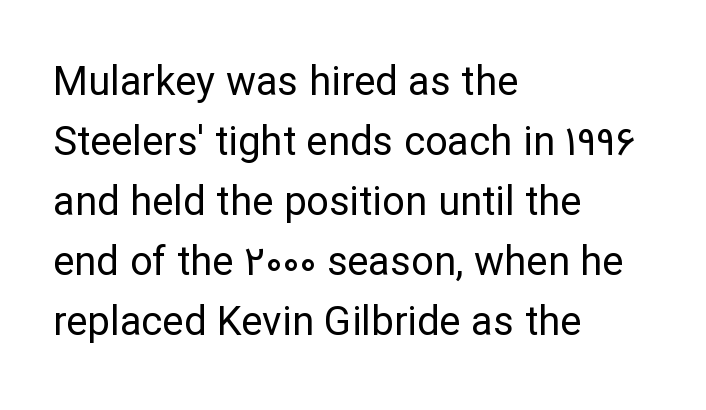
This sample has the flowing, uneven cadence of proportional lettering. Look at the bottom of the vertical strokes: they stop flat, with no serifs. Check the space under the baseline: it is left empty. Tracking value appears to be zero — textbook default spacing. Tall strokes in this sample are plumb rather than angled.
